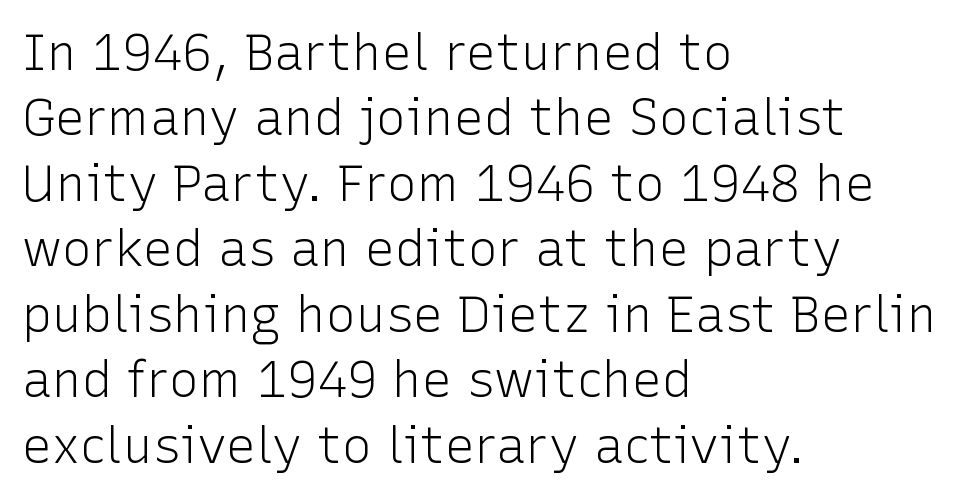
Weight: not bold — regular or lighter. One glance says typical: line gaps are just what's usual. The rendering shows plain stroke endings on the letterforms — a sans-serif design. The face used here is proportionally spaced, like ordinary book or web type.
